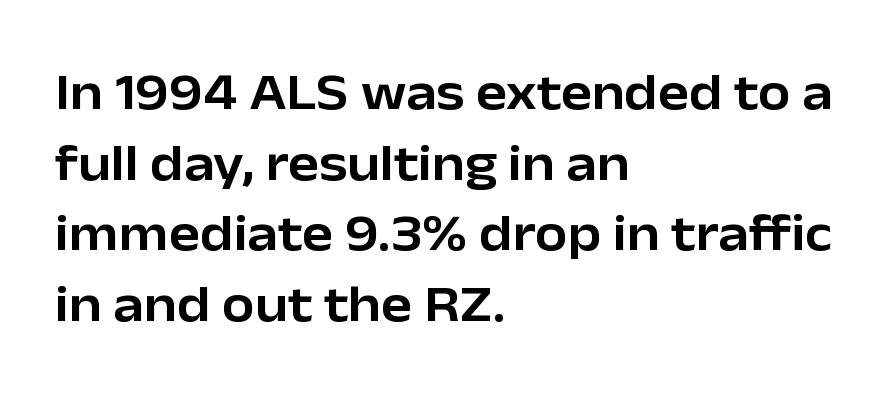
The image shows 52 px sans-serif type, upright; set left-aligned, normal line spacing (1.36x), normal letter spacing, not underlined; low stroke contrast and a medium x-height.
